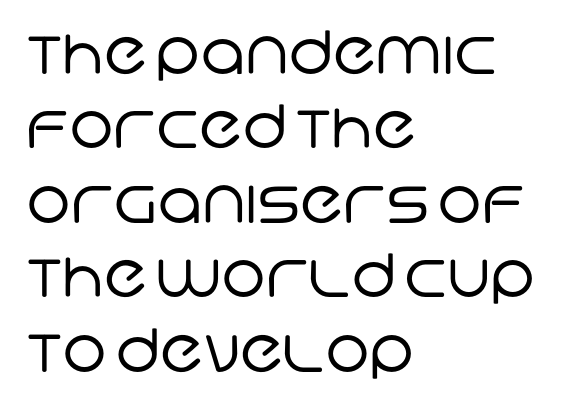
This rendering uses left alignment, leaving the right contour irregular. What stands out about the letter spacing? Nothing — it is the standard amount. In terms of letterform style, serifs are entirely absent. Letters rest on an invisible, unmarked baseline. The weight would be labelled regular, book, light, or lighter still. You could not count columns in this text — the font is proportionally spaced.
